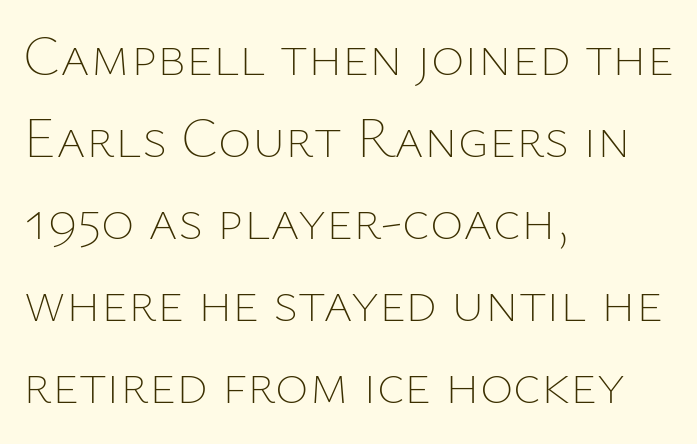
Q: Is the text bold? A: No.
Q: Is the text italic (slanted)? A: No, it is upright.
Q: Is the text underlined? A: No.
Q: How is the paragraph aligned? A: Left-aligned.
Q: Is the spacing between letters normal or unusually wide? A: Normal.
Q: Is the spacing between lines tight, normal or loose? A: Normal.
Q: Width (condensed, normal, or wide)? A: Normal.
Q: Stroke contrast? A: Low.
Q: x-height? A: Medium.
Q: Monospaced? A: No.
